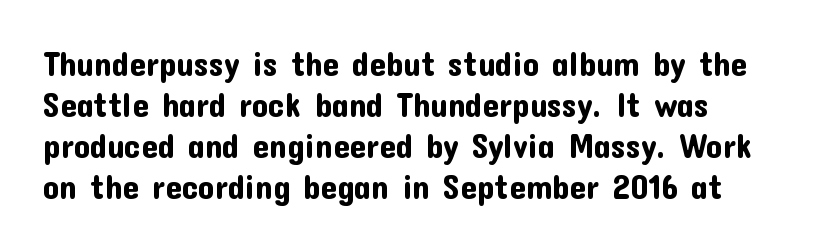
{"serif": "no", "italic": "no", "width": "normal", "stroke_contrast": "low", "x_height": "medium", "monospaced": "no", "underline": "no", "align": "left", "line_spacing_ratio": 1.24, "letter_spacing": "normal", "letter_spacing_em": 0.0, "glyph_px": 33}
